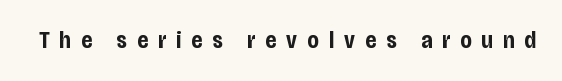
Style check: upright. The area under the type is left untouched. A typesetter would call this heavily tracked-out type. Typographic density is high because the face is bold.
